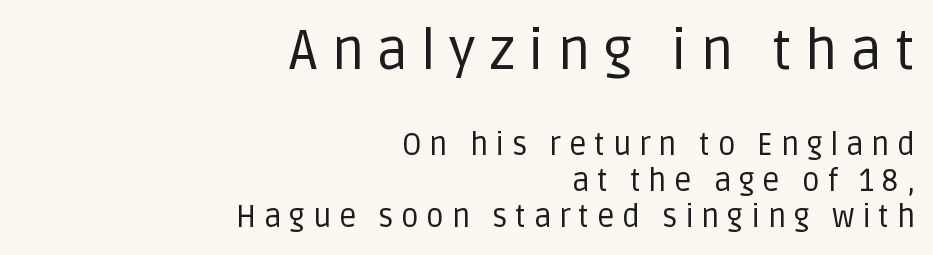
Q: Is the text bold? A: No.
Q: Is the text italic (slanted)? A: No, it is upright.
Q: Is the typeface a serif or a sans-serif typeface? A: Sans-serif.
Q: Is the text underlined? A: No.
Q: How is the paragraph aligned? A: Right-aligned.
Q: Is the spacing between letters normal or unusually wide? A: Unusually wide.
Q: Which block of text is set in a larger size, the first (top) or the second (bottom)? A: The first (top) one.
Q: Width (condensed, normal, or wide)? A: Normal.
Q: Stroke contrast? A: Low.
Q: x-height? A: Large.
Q: Monospaced? A: No.
